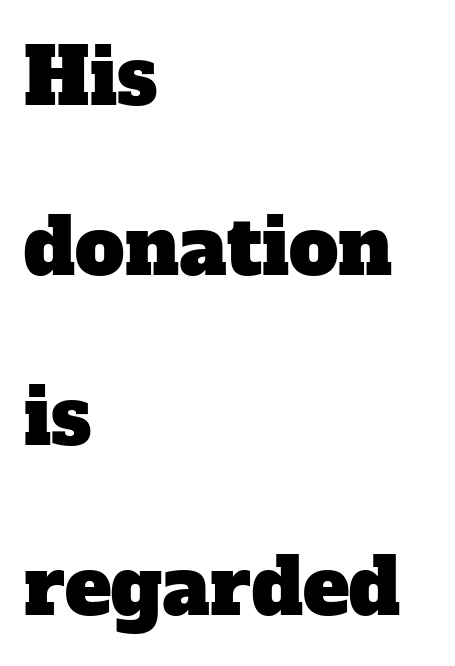
{"serif": "yes", "width": "normal", "stroke_contrast": "low", "x_height": "medium", "monospaced": "no", "underline": "no", "align": "left", "line_spacing": "loose", "line_spacing_ratio": 2.18, "letter_spacing": "normal", "letter_spacing_em": 0.0, "glyph_px": 78}
